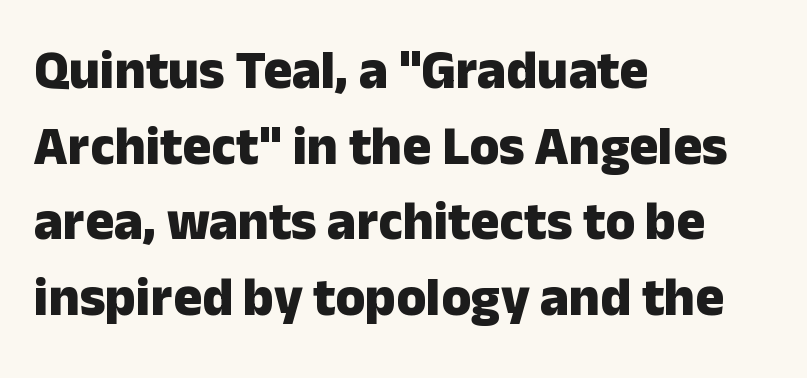
Q: Is the text bold? A: Yes.
Q: Is the text italic (slanted)? A: No, it is upright.
Q: Is the typeface a serif or a sans-serif typeface? A: Sans-serif.
Q: Is the text underlined? A: No.
Q: How is the paragraph aligned? A: Left-aligned.
Q: Is the spacing between letters normal or unusually wide? A: Normal.
Q: Is the spacing between lines tight, normal or loose? A: Normal.
Q: Width (condensed, normal, or wide)? A: Normal.
Q: Stroke contrast? A: Low.
Q: x-height? A: Medium.
Q: Monospaced? A: No.
